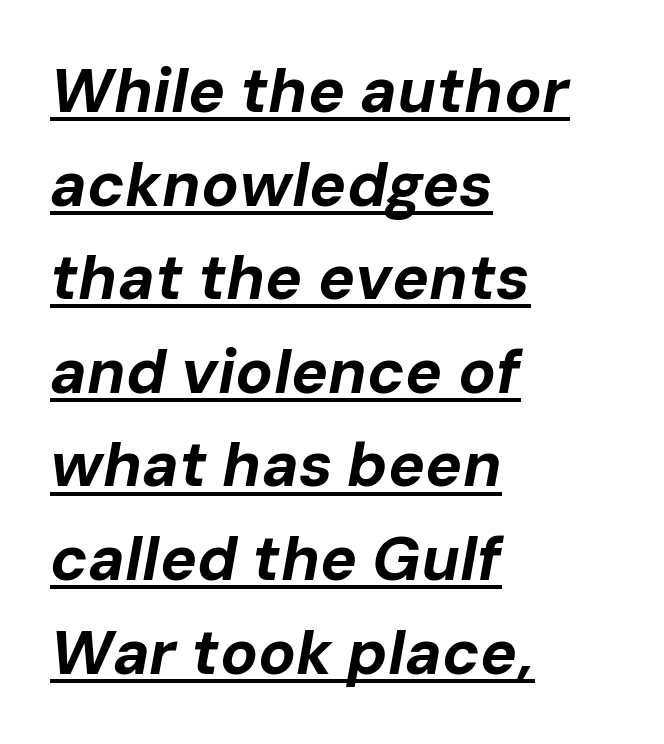
The image shows 62 px bold type, italic (leaning right); set left-aligned, normal line spacing (1.51x), normal letter spacing, underlined; low stroke contrast and a medium x-height.
